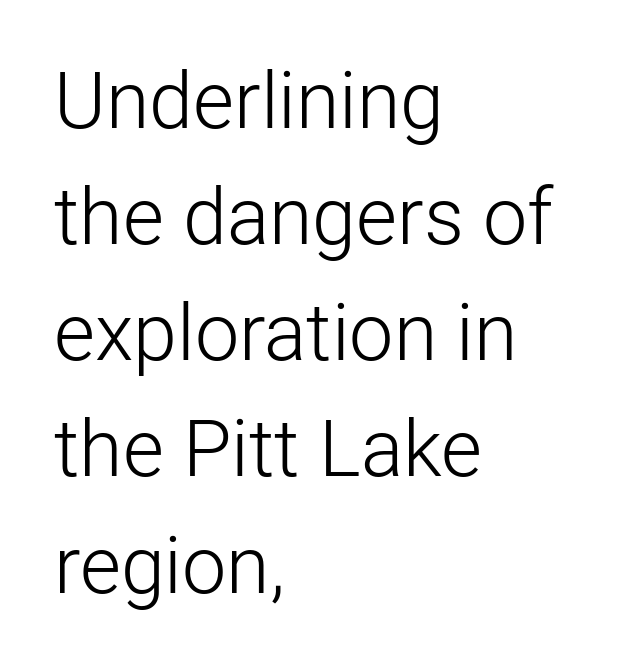
{"serif": "no", "italic": "no", "bold": "no", "weight": "light", "width": "normal", "stroke_contrast": "low", "x_height": "medium", "monospaced": "no", "underline": "no", "align": "left", "line_spacing": "normal", "line_spacing_ratio": 1.47, "letter_spacing": "normal", "letter_spacing_em": 0.0, "glyph_px": 79}
